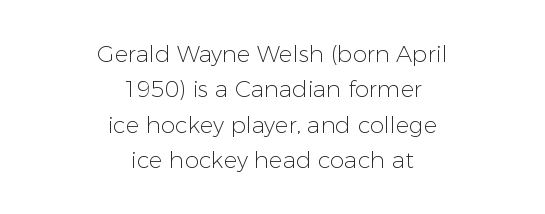
Every stem runs plumb, perpendicular to the baseline. Teacher's note: observe the equal gaps on both sides — that is centered alignment. Vertical stems look standard width or narrower in stroke. Tracking here is standard; glyphs follow each other at the usual distance.
